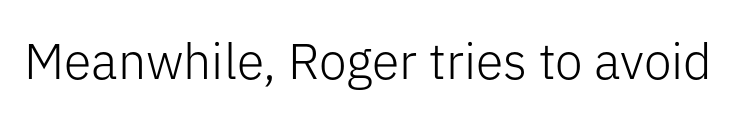
Stroke mass is kept to a normal reading level or below. Has an underline been added? It has not. This sample uses plain, unmodified letter spacing. Vertical strokes here are truly vertical.
